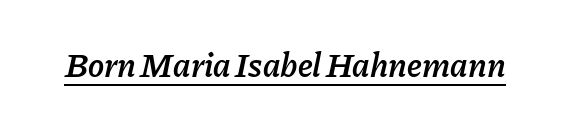
Glyph-to-glyph distance matches everyday printed text. Typesetter's note: demi weight, one step under bold. These lines are rendered in a variable-pitch font. Students, observe the line beneath the letters — that is underlining. Notice how the stems are inclined rather than vertical — that's the hallmark of italics.
